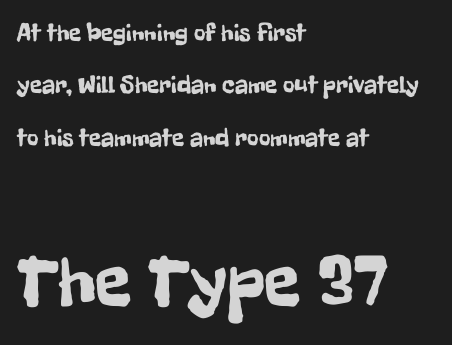
Q: Is the text italic (slanted)? A: No, it is upright.
Q: Is the typeface a serif or a sans-serif typeface? A: Sans-serif.
Q: Is the text underlined? A: No.
Q: How is the paragraph aligned? A: Left-aligned.
Q: Is the spacing between letters normal or unusually wide? A: Normal.
Q: Is the spacing between lines tight, normal or loose? A: Loose.
Q: Which block of text is set in a larger size, the first (top) or the second (bottom)? A: The second (bottom) one.
Q: Width (condensed, normal, or wide)? A: Condensed.
Q: Stroke contrast? A: Low.
Q: x-height? A: Medium.
Q: Monospaced? A: No.
